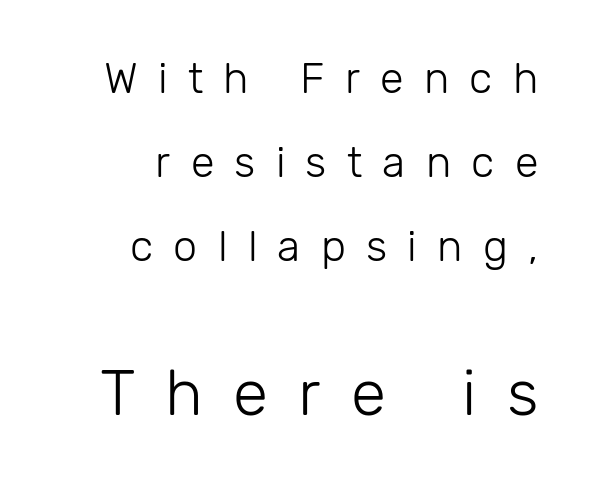
The image shows 64 px light sans-serif type, upright; set right-aligned, loose line spacing (1.95x), unusually wide letter spacing (+0.47 em), not underlined; the second (bottom) block is 1.49x larger; low stroke contrast and a medium x-height.
